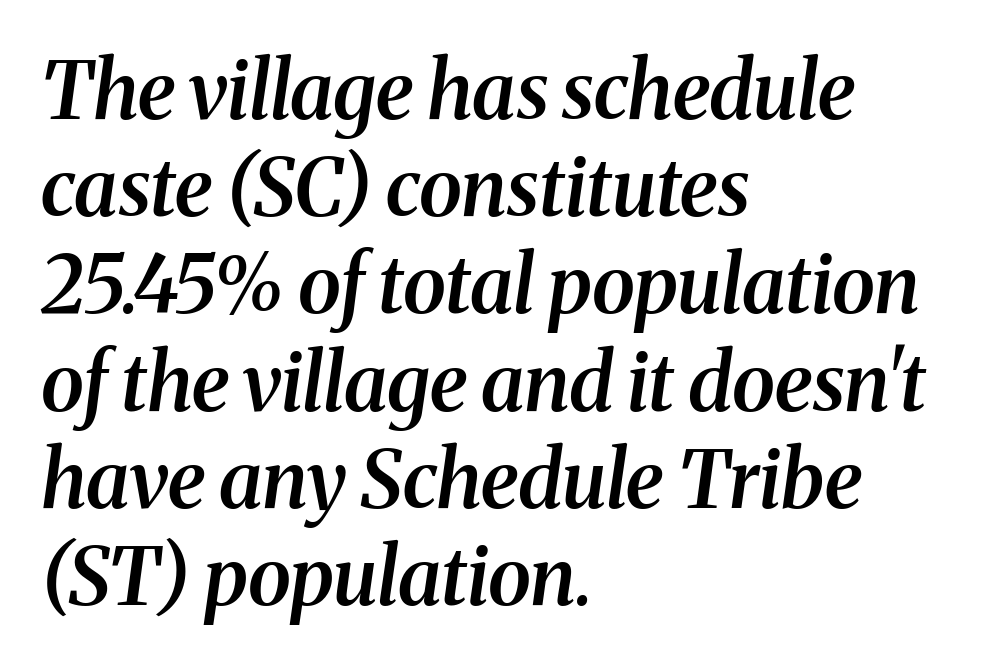
You can tell it's italic because the verticals aren't actually vertical. These lines are rendered in a variable-pitch font. Look at the bottom of the vertical strokes: they flare into serifs here. Each row of text sits above clean, open space. Look at the stroke-to-counter ratio: somewhat heavy, a semibold.
